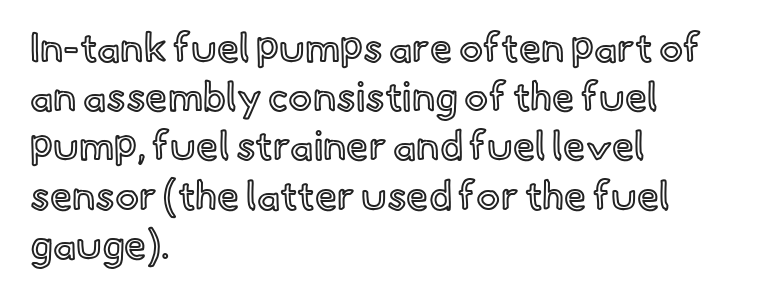
{"italic": "no", "width": "normal", "x_height": "small", "monospaced": "no", "underline": "no", "align": "left", "line_spacing_ratio": 1.23, "letter_spacing": "normal", "letter_spacing_em": 0.0, "glyph_px": 40}
